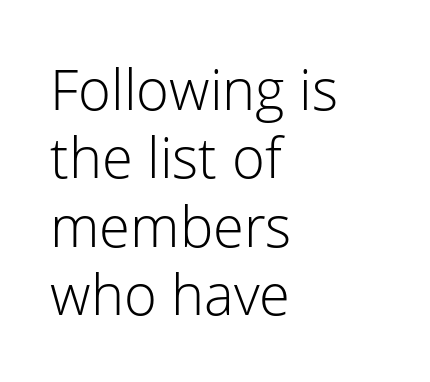
{"serif": "no", "italic": "no", "bold": "no", "weight": "light", "width": "normal", "stroke_contrast": "low", "x_height": "medium", "monospaced": "no", "underline": "no", "align": "left", "line_spacing_ratio": 1.22, "letter_spacing": "normal", "letter_spacing_em": 0.0, "glyph_px": 56}
